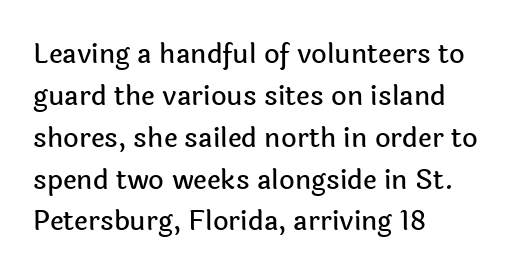
{"italic": "no", "underline": "no", "align": "left", "line_spacing": "normal", "line_spacing_ratio": 1.55, "letter_spacing": "normal", "letter_spacing_em": 0.0, "glyph_px": 27}
